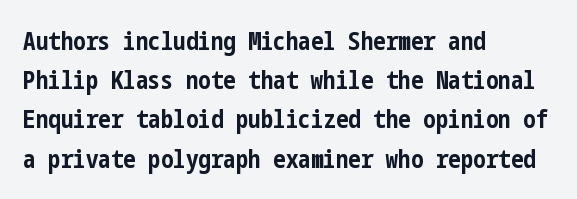
{"italic": "no", "bold": "yes", "underline": "no", "align": "left", "line_spacing": "normal", "line_spacing_ratio": 1.57, "letter_spacing": "normal", "letter_spacing_em": 0.0, "glyph_px": 25}
